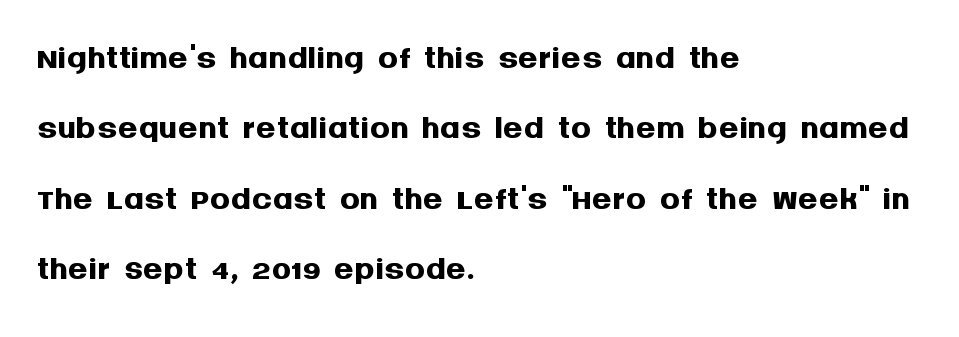
Q: Is the text bold? A: Yes.
Q: Is the text italic (slanted)? A: No, it is upright.
Q: Is the typeface a serif or a sans-serif typeface? A: Sans-serif.
Q: Is the text underlined? A: No.
Q: How is the paragraph aligned? A: Left-aligned.
Q: Is the spacing between letters normal or unusually wide? A: Normal.
Q: Is the spacing between lines tight, normal or loose? A: Normal.
Q: Width (condensed, normal, or wide)? A: Normal.
Q: Stroke contrast? A: Medium.
Q: x-height? A: Large.
Q: Monospaced? A: No.
